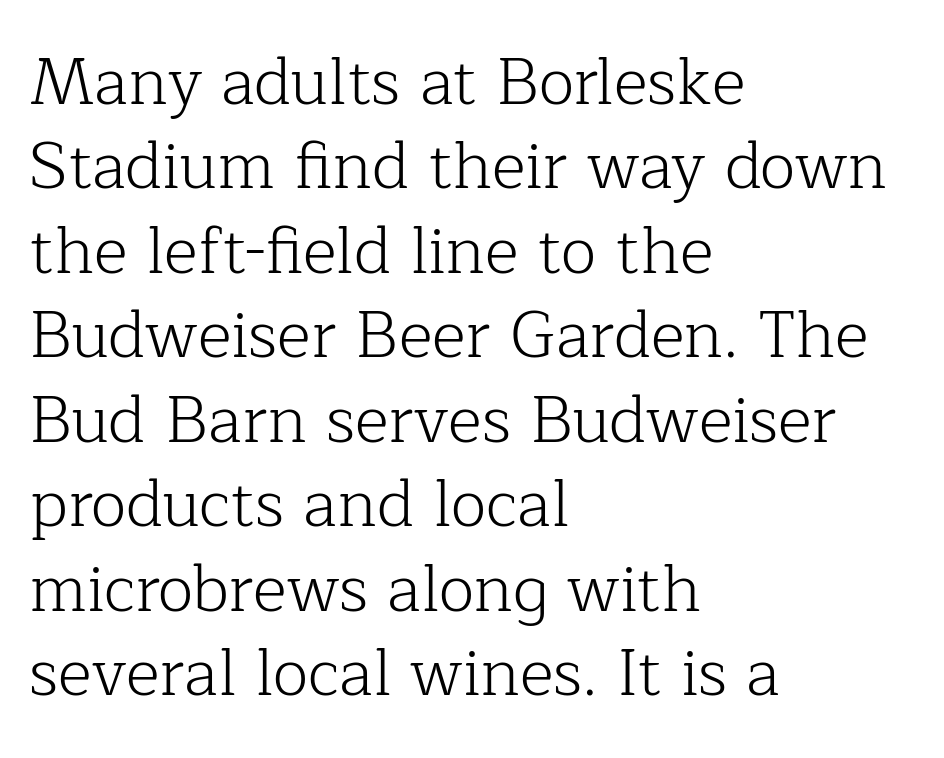
The image shows 65 px light serif type, upright; set left-aligned, normal line spacing (1.3x), normal letter spacing, not underlined; low stroke contrast and a medium x-height.
